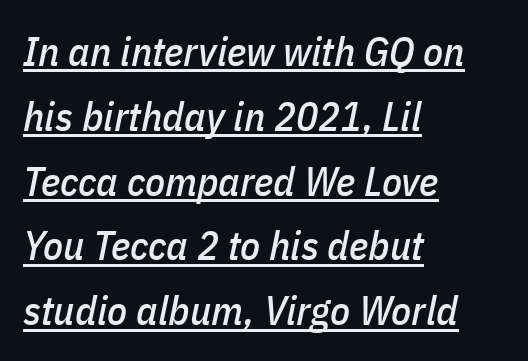
Q: Is the text italic (slanted)? A: Yes, it leans right by about 11 degrees.
Q: Is the text underlined? A: Yes.
Q: How is the paragraph aligned? A: Left-aligned.
Q: Is the spacing between letters normal or unusually wide? A: Normal.
Q: Is the spacing between lines tight, normal or loose? A: Normal.
Q: Width (condensed, normal, or wide)? A: Condensed.
Q: Stroke contrast? A: Low.
Q: x-height? A: Medium.
Q: Monospaced? A: No.
